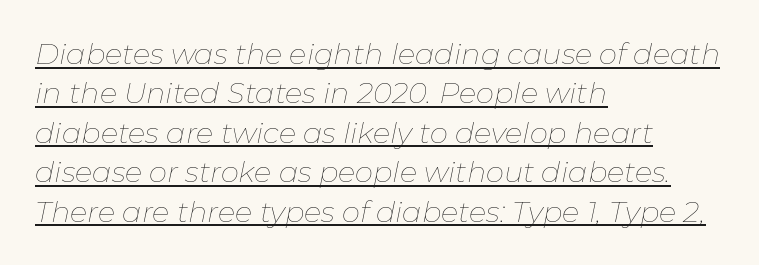
{"italic": "yes", "lean": "right", "slant_degrees": 11, "bold": "no", "weight": "thin", "width": "normal", "stroke_contrast": "low", "x_height": "medium", "monospaced": "no", "underline": "yes", "align": "left", "line_spacing": "normal", "line_spacing_ratio": 1.36, "letter_spacing": "normal", "letter_spacing_em": 0.0, "glyph_px": 29}
